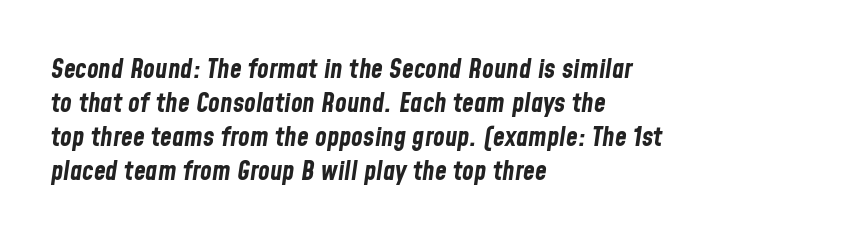
Q: Is the text bold? A: Yes.
Q: Is the text italic (slanted)? A: Yes, it leans right by about 8 degrees.
Q: Is the text underlined? A: No.
Q: How is the paragraph aligned? A: Left-aligned.
Q: Is the spacing between letters normal or unusually wide? A: Normal.
Q: Is the spacing between lines tight, normal or loose? A: Normal.
